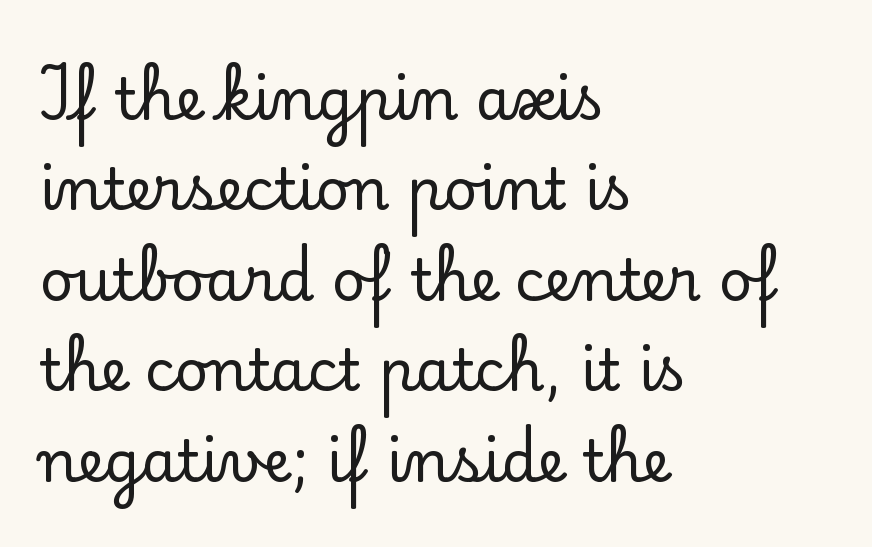
{"serif": "yes", "italic": "no", "width": "normal", "stroke_contrast": "low", "x_height": "small", "monospaced": "no", "underline": "no", "align": "left", "line_spacing": "normal", "line_spacing_ratio": 1.56, "letter_spacing": "normal", "letter_spacing_em": 0.0, "glyph_px": 58}
